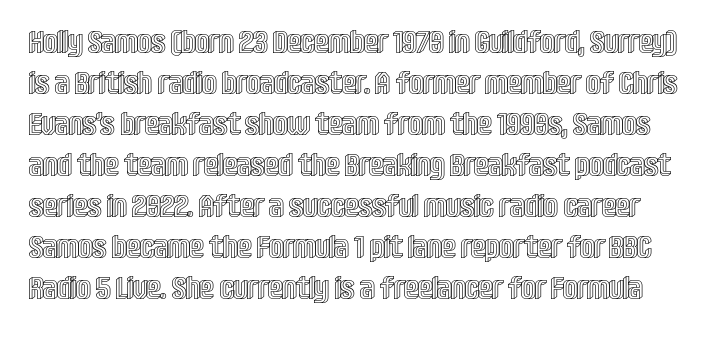
This rendering features lettering with no underline. These lines keep a tight, regular rhythm from letter to letter. Is there any slant? The stems are plumb. These lines are rendered in a variable-pitch font. Horizontal bands of white between lines are of average thickness.
